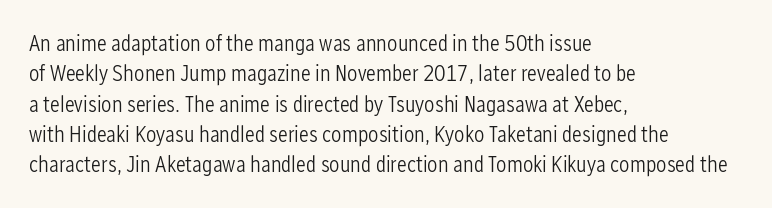
Q: Is the text bold? A: No.
Q: Is the text italic (slanted)? A: No, it is upright.
Q: Is the text underlined? A: No.
Q: How is the paragraph aligned? A: Left-aligned.
Q: Is the spacing between letters normal or unusually wide? A: Normal.
Q: Is the spacing between lines tight, normal or loose? A: Normal.
